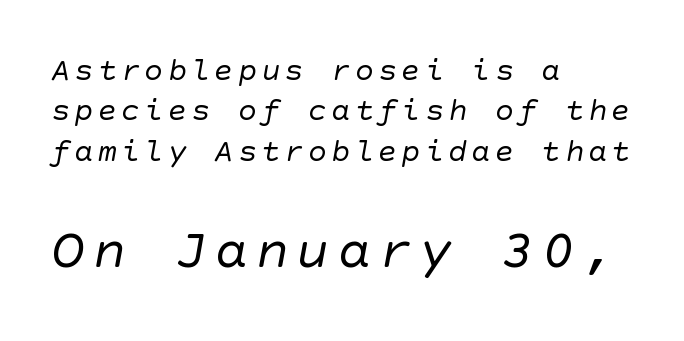
Q: Is the text bold? A: No.
Q: Is the typeface a serif or a sans-serif typeface? A: Sans-serif.
Q: Is the text underlined? A: No.
Q: How is the paragraph aligned? A: Left-aligned.
Q: Is the spacing between lines tight, normal or loose? A: Normal.
Q: Which block of text is set in a larger size, the first (top) or the second (bottom)? A: The second (bottom) one.
Q: Width (condensed, normal, or wide)? A: Normal.
Q: Stroke contrast? A: Low.
Q: x-height? A: Large.
